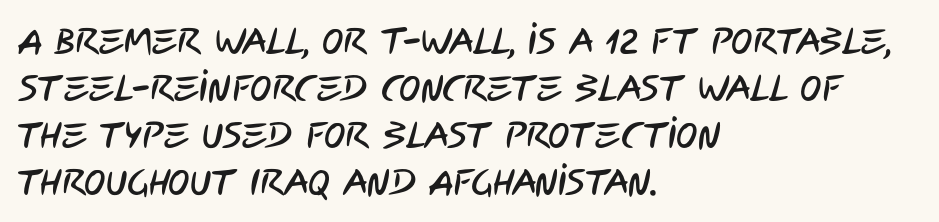
Tracking value appears to be zero — textbook default spacing. The text was rendered using a sans face with plain stroke endings. The lines are quadded left. The rows are spaced the way most documents space them.
